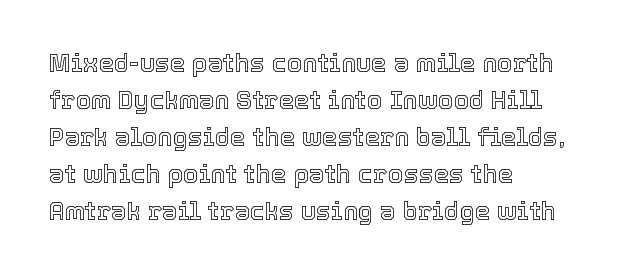
Q: Is the text italic (slanted)? A: No, it is upright.
Q: Is the text underlined? A: No.
Q: How is the paragraph aligned? A: Left-aligned.
Q: Is the spacing between letters normal or unusually wide? A: Normal.
Q: Is the spacing between lines tight, normal or loose? A: Normal.
